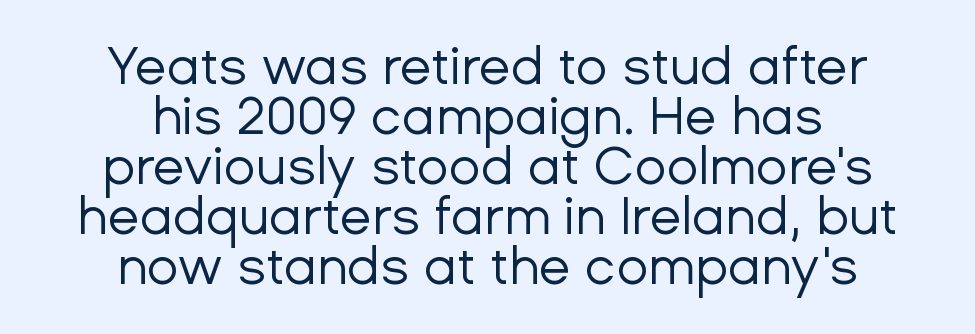
Each new line begins almost immediately beneath the previous one. A centered setting, common on invitations and titles, is used for this passage. Quick note: underline off. The specimen reads as upright at a glance. You could call the tracking neutral — neither tight nor loose. The letters advance in unequal steps, a hallmark of proportional type.
